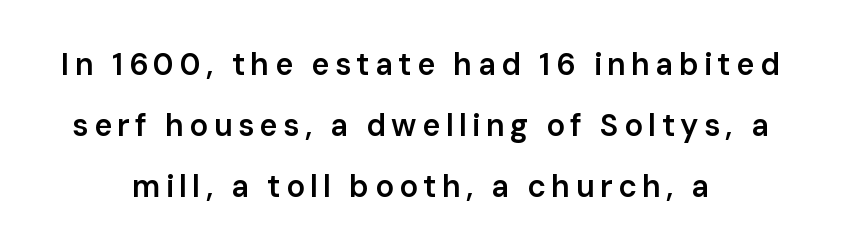
Q: Is the text bold? A: Semi-bold.
Q: Is the text italic (slanted)? A: No, it is upright.
Q: Is the typeface a serif or a sans-serif typeface? A: Sans-serif.
Q: Is the text underlined? A: No.
Q: How is the paragraph aligned? A: Centered.
Q: Is the spacing between lines tight, normal or loose? A: Loose.
Q: Width (condensed, normal, or wide)? A: Normal.
Q: Stroke contrast? A: Low.
Q: x-height? A: Medium.
Q: Monospaced? A: No.
